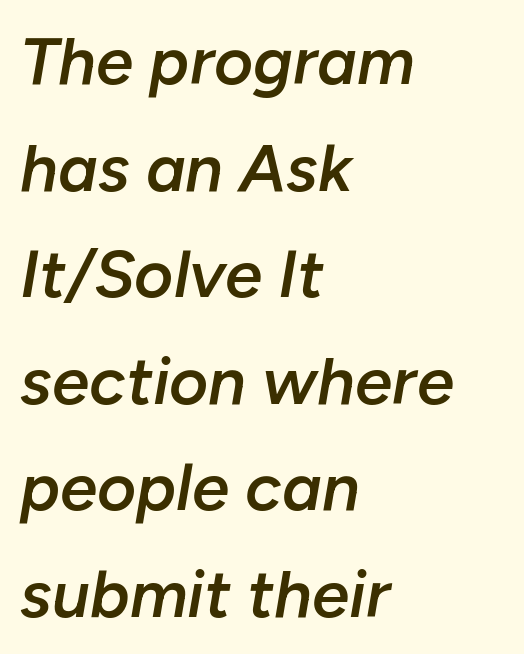
These lines are rendered in a variable-pitch font. Emphasis-style slanted type is in use. Glance below the letters and you will spot only blank space. This rendering uses left alignment, leaving the right contour irregular. The letterforms sit shoulder to shoulder at normal distance. Vertically, the passage feels balanced, rows spaced as you'd expect.
